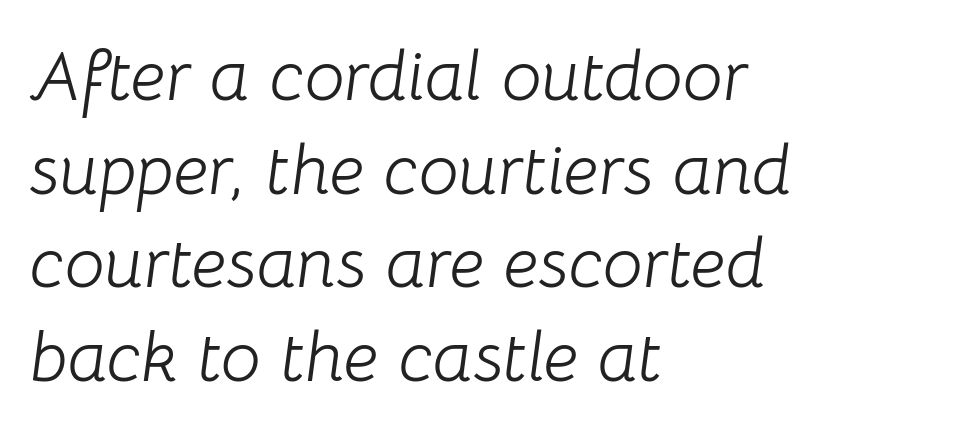
Q: Is the text bold? A: No.
Q: Is the text italic (slanted)? A: Yes, it leans right by about 8 degrees.
Q: Is the text underlined? A: No.
Q: How is the paragraph aligned? A: Left-aligned.
Q: Is the spacing between letters normal or unusually wide? A: Normal.
Q: Is the spacing between lines tight, normal or loose? A: Normal.
Q: Width (condensed, normal, or wide)? A: Normal.
Q: Stroke contrast? A: Low.
Q: x-height? A: Medium.
Q: Monospaced? A: No.
